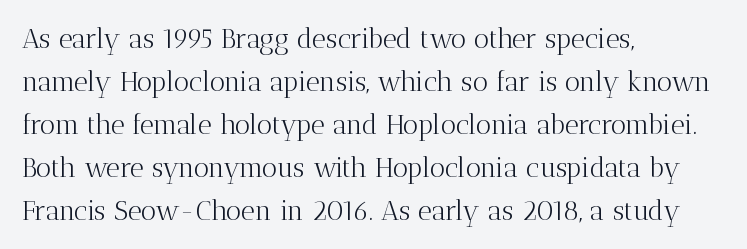
The image shows 27 px text type, upright; set left-aligned, normal line spacing (1.59x), normal letter spacing, not underlined.
